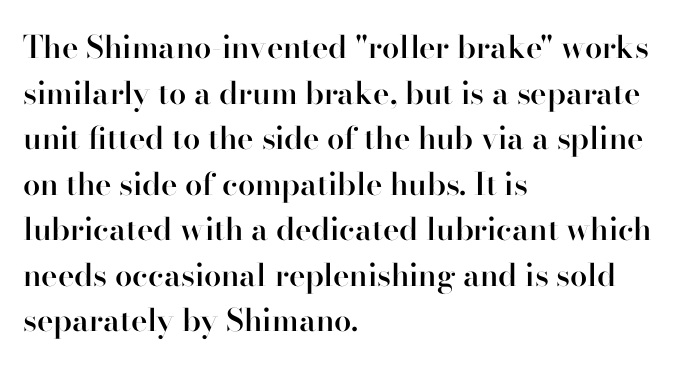
{"serif": "yes", "italic": "no", "bold": "semi", "weight": "semibold", "width": "normal", "stroke_contrast": "high", "x_height": "small", "monospaced": "no", "underline": "no", "align": "left", "line_spacing": "normal", "line_spacing_ratio": 1.47, "letter_spacing": "normal", "letter_spacing_em": 0.0, "glyph_px": 31}
